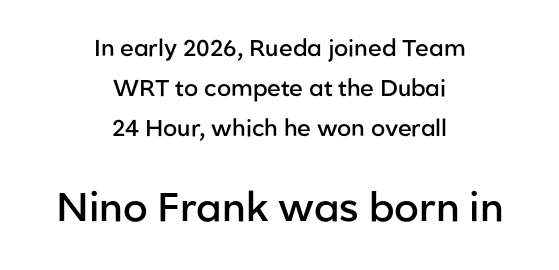
The image shows 40 px semibold sans-serif type, upright; set centered, line spacing 1.74x, normal letter spacing, not underlined; the second (bottom) block is 1.74x larger; low stroke contrast and a medium x-height.
